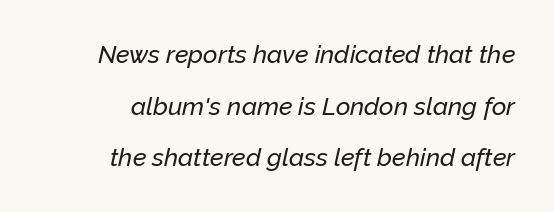
The image shows 25 px text type, italic (leaning right); set loose line spacing (2.07x), normal letter spacing, not underlined.
